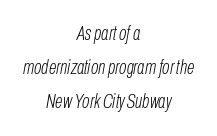
The rendering applies a slant to the glyphs. The paragraph has two soft edges and a firm central axis. Caption: standard tracking, unaltered. On a weight scale, this lands at 450 or below. The specimen omits any rule beneath the text block's lines.
